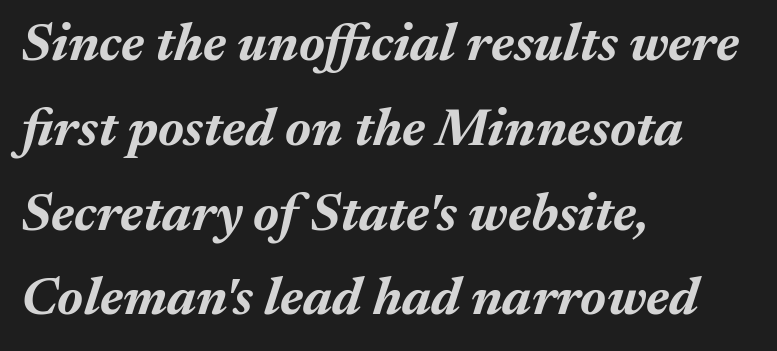
The image shows 53 px bold type, italic (leaning right); set left-aligned, normal line spacing (1.6x), normal letter spacing, not underlined; medium stroke contrast and a medium x-height.
